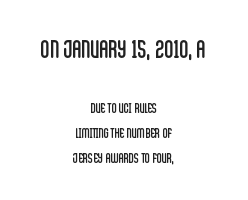
Compared with a flush-left layout, this one balances lines on the center instead. The font sits on the lighter half of the weight spectrum, regular included. Tracking here is standard; glyphs follow each other at the usual distance. The lettering holds an erect, upright posture throughout.
